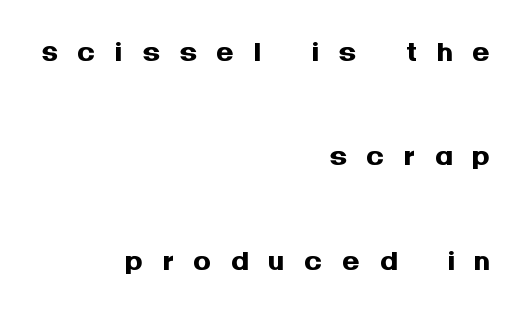
Q: Is the text bold? A: Yes.
Q: Is the text italic (slanted)? A: No, it is upright.
Q: Is the typeface a serif or a sans-serif typeface? A: Sans-serif.
Q: Is the text underlined? A: No.
Q: How is the paragraph aligned? A: Right-aligned.
Q: Is the spacing between letters normal or unusually wide? A: Unusually wide.
Q: Is the spacing between lines tight, normal or loose? A: Loose.
Q: Width (condensed, normal, or wide)? A: Normal.
Q: Stroke contrast? A: Medium.
Q: x-height? A: Large.
Q: Monospaced? A: No.
